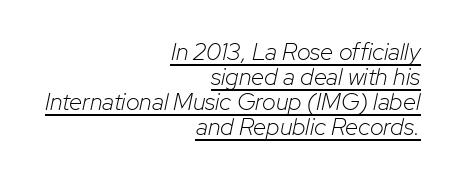
{"italic": "yes", "lean": "right", "slant_degrees": 12, "bold": "no", "underline": "yes", "align": "right", "line_spacing": "tight", "line_spacing_ratio": 1.04, "letter_spacing": "normal", "letter_spacing_em": 0.0, "glyph_px": 24}
